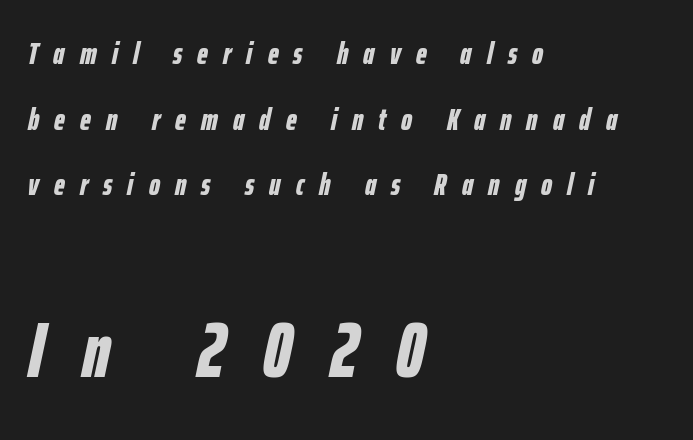
Do the characters align in a grid? No, the font is proportional. An italicized treatment has been applied to the whole sample. This sample is left-justified, so line endings fall wherever the words run out. Pretty heavy lettering here — definitely bold. Does the leading feel generous? Absolutely, it's lavish.
